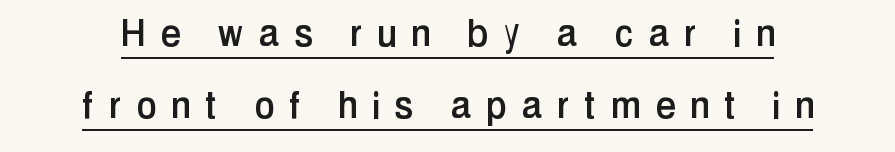
Q: Is the text italic (slanted)? A: No, it is upright.
Q: Is the typeface a serif or a sans-serif typeface? A: Sans-serif.
Q: Is the text underlined? A: Yes.
Q: How is the paragraph aligned? A: Centered.
Q: Is the spacing between letters normal or unusually wide? A: Unusually wide.
Q: Is the spacing between lines tight, normal or loose? A: Normal.
Q: Width (condensed, normal, or wide)? A: Condensed.
Q: Stroke contrast? A: Low.
Q: x-height? A: Medium.
Q: Monospaced? A: No.
